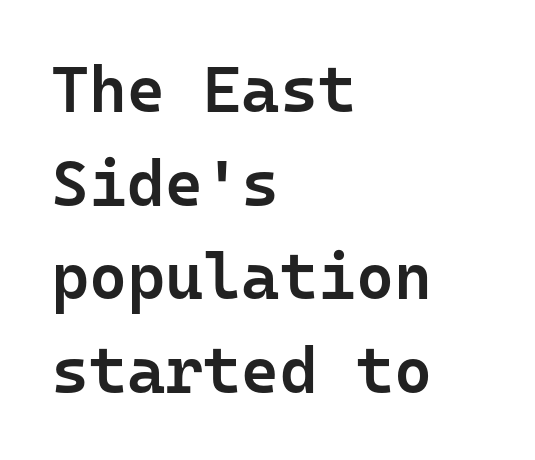
{"serif": "no", "italic": "no", "bold": "semi", "weight": "semibold", "width": "normal", "stroke_contrast": "low", "x_height": "medium", "monospaced": "yes", "underline": "no", "align": "left", "line_spacing": "normal", "line_spacing_ratio": 1.44, "letter_spacing": "normal", "letter_spacing_em": 0.0, "glyph_px": 65}
